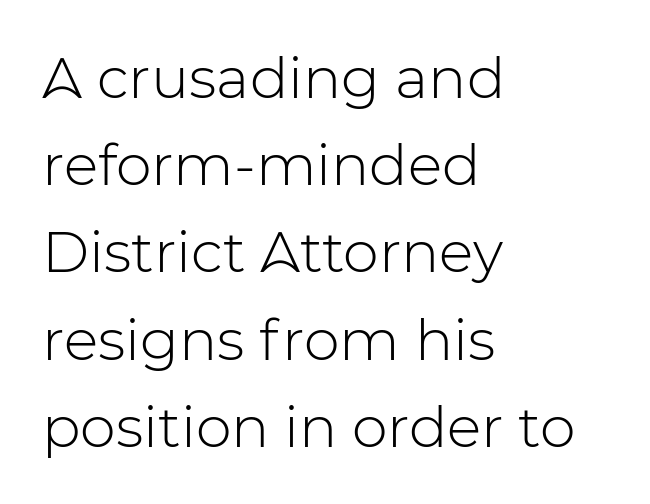
The line-height multiplier appears to be the usual default. Posture: straight, roman, zero tilt. A typesetter would call this proportional, since set widths differ per character. The rendering anchors every line to the left-hand side. Caption: face not bold, strokes unweighted. Underline: absent.
